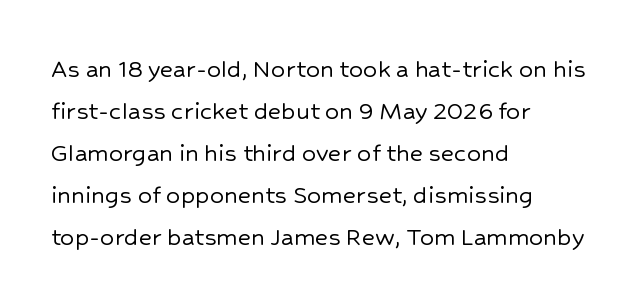
The image shows 28 px sans-serif type, upright; set left-aligned, normal line spacing (1.5x), normal letter spacing, not underlined; low stroke contrast and a medium x-height.
